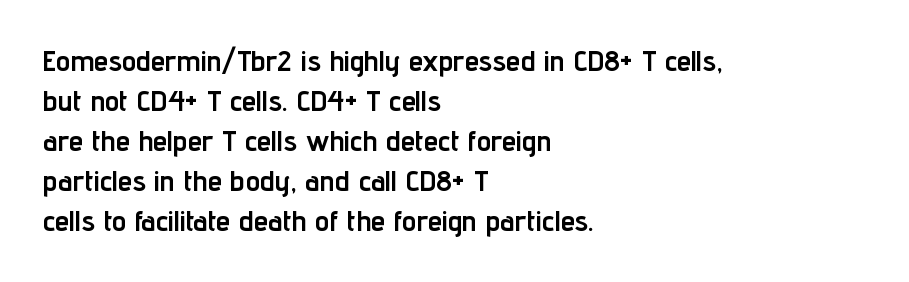
Q: Is the text bold? A: Yes.
Q: Is the text italic (slanted)? A: No, it is upright.
Q: Is the typeface a serif or a sans-serif typeface? A: Sans-serif.
Q: Is the text underlined? A: No.
Q: How is the paragraph aligned? A: Left-aligned.
Q: Is the spacing between letters normal or unusually wide? A: Normal.
Q: Is the spacing between lines tight, normal or loose? A: Normal.
Q: Width (condensed, normal, or wide)? A: Condensed.
Q: Stroke contrast? A: Low.
Q: x-height? A: Medium.
Q: Monospaced? A: No.
